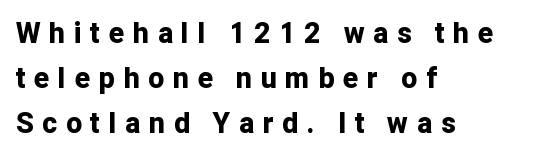
{"serif": "no", "italic": "no", "bold": "yes", "weight": "bold", "width": "normal", "stroke_contrast": "low", "x_height": "medium", "monospaced": "no", "underline": "no", "align": "left", "line_spacing": "normal", "line_spacing_ratio": 1.61, "letter_spacing": "wide", "letter_spacing_em": 0.32, "glyph_px": 28}
